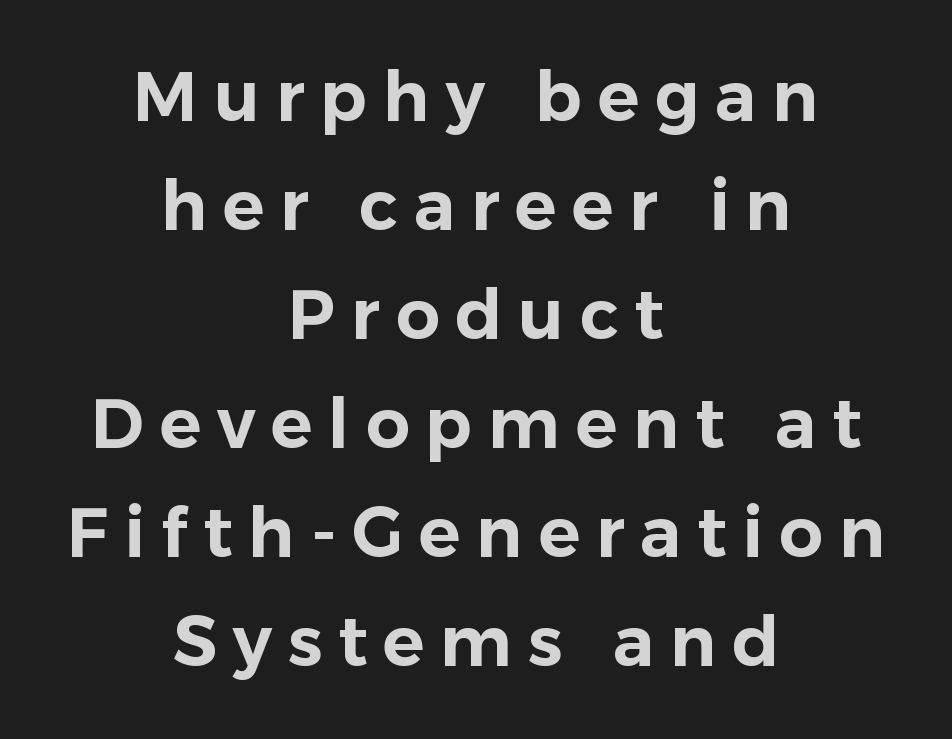
The rag falls on both sides of this text block equally. The passage shown stacks its lines at a standard gap. Between one letter and the next there's a generous, obvious gap. You could not count columns in this text — the font is proportionally spaced. Plain, unruled lines of type. These lines were composed using upright roman letters.
